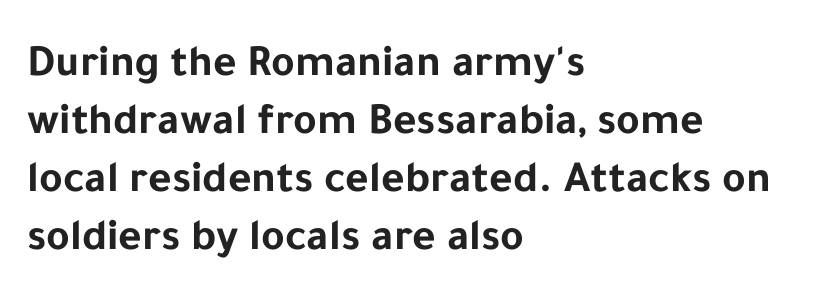
{"serif": "no", "italic": "no", "bold": "yes", "weight": "bold", "width": "normal", "stroke_contrast": "low", "x_height": "medium", "monospaced": "no", "underline": "no", "align": "left", "line_spacing": "normal", "line_spacing_ratio": 1.29, "letter_spacing": "normal", "letter_spacing_em": 0.0, "glyph_px": 45}
